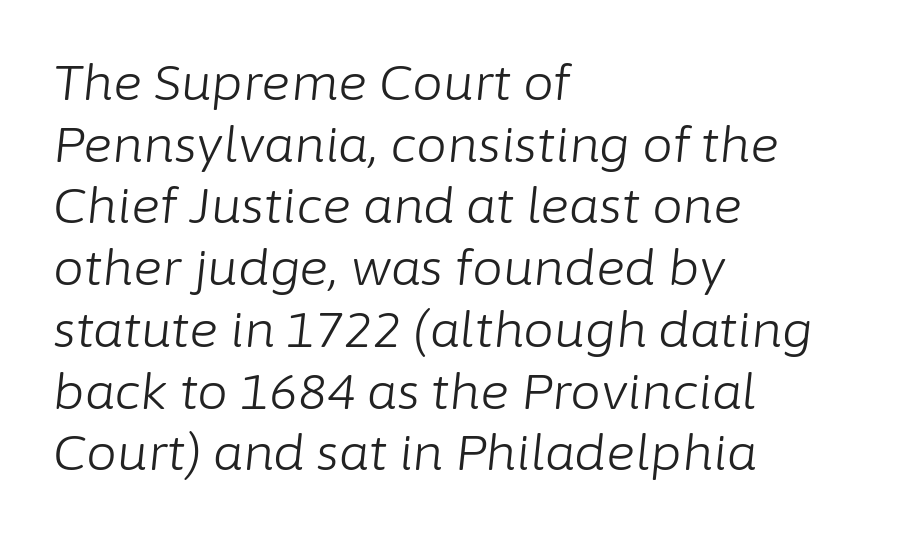
Line spacing here is normal. Default kerning and tracking; the words read as compact shapes. No chunkiness to these letters — they're not bold. Varying glyph widths throughout — classic text-font behaviour.
